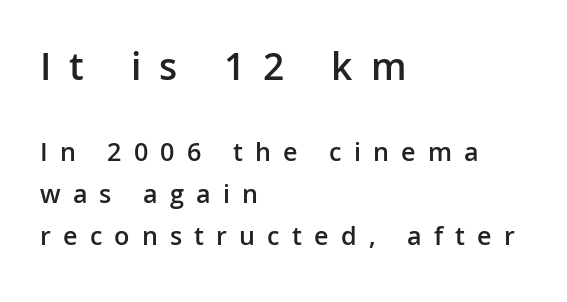
All the whitespace from short lines collects on the right. Lines of text with bare space underneath. In terms of leading, this rendering sits right in the middle. Which chunk is bigger? The first one — the top block dwarfs the bottom. Each glyph is drawn with semibold strokes, heavier than normal yet not fully bold.
